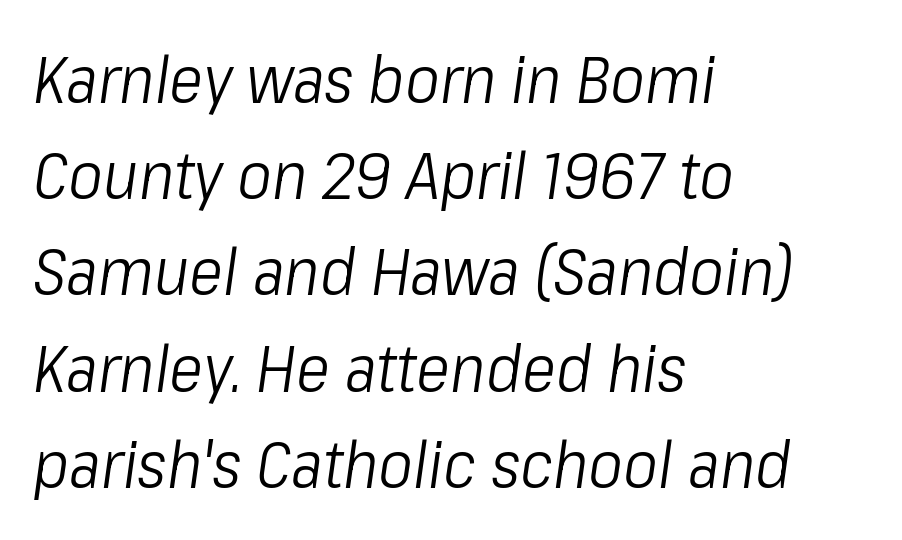
The space beneath each line is pristine and unruled. Is the block centered? No — it sits flush against the left margin. Bold? No — there's no thickening of the strokes. Emphasis-style slanted type is in use.
